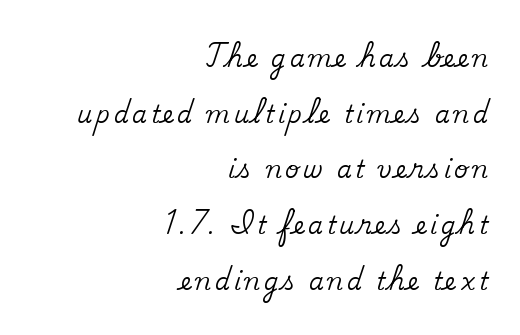
The image shows 24 px text type; set right-aligned, loose line spacing (2.32x), not underlined.
